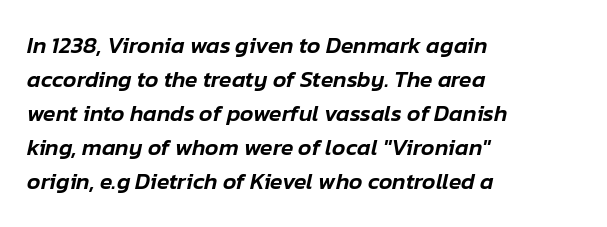
Q: Is the text italic (slanted)? A: Yes, it leans right by about 12 degrees.
Q: Is the text underlined? A: No.
Q: How is the paragraph aligned? A: Left-aligned.
Q: Is the spacing between letters normal or unusually wide? A: Normal.
Q: Is the spacing between lines tight, normal or loose? A: Normal.
